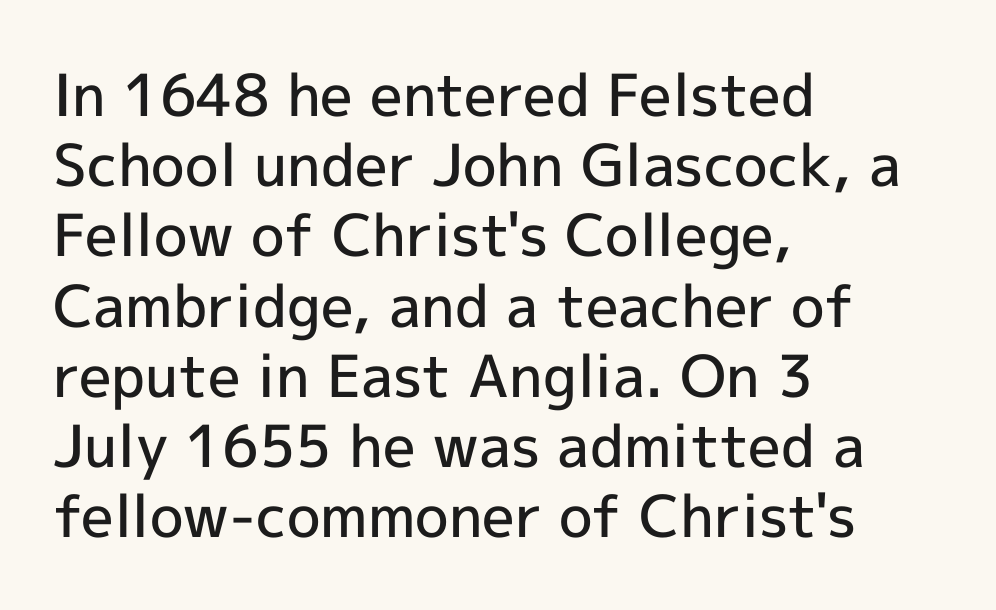
{"serif": "no", "italic": "no", "bold": "semi", "weight": "semibold", "width": "normal", "x_height": "medium", "monospaced": "no", "underline": "no", "align": "left", "line_spacing_ratio": 1.21, "letter_spacing": "normal", "letter_spacing_em": 0.0, "glyph_px": 58}
